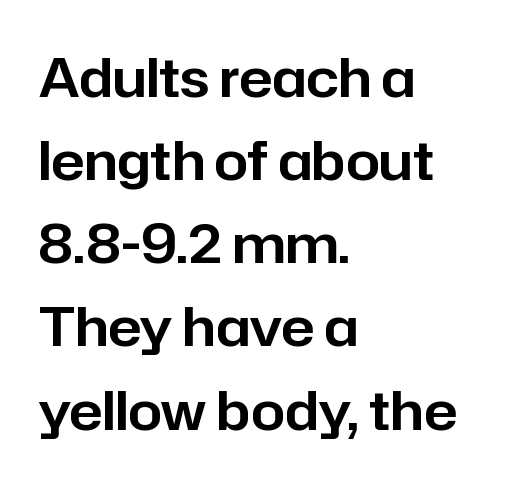
Q: Is the text italic (slanted)? A: No, it is upright.
Q: Is the typeface a serif or a sans-serif typeface? A: Sans-serif.
Q: Is the text underlined? A: No.
Q: How is the paragraph aligned? A: Left-aligned.
Q: Is the spacing between letters normal or unusually wide? A: Normal.
Q: Is the spacing between lines tight, normal or loose? A: Normal.
Q: Width (condensed, normal, or wide)? A: Normal.
Q: Stroke contrast? A: Low.
Q: x-height? A: Medium.
Q: Monospaced? A: No.
